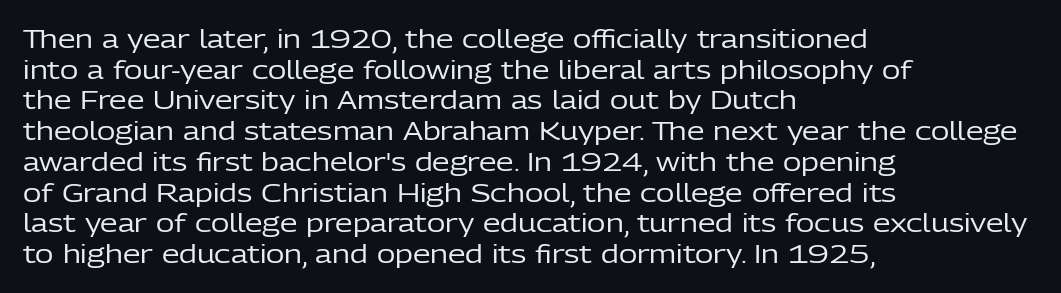
The letters look calm and open, with moderate or lighter stems. Descenders are the only things crossing below the line. Left-aligned paragraph, ragged on the right. Short note: letters normally spaced.
